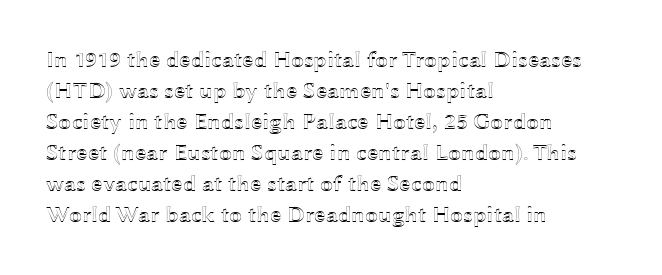
The designer left line spacing at the default. Glance below the letters and you will spot only blank space. The letters sit at their default tracking, neither squeezed nor spread. If you drew a line through each stem, it would be perfectly vertical. The compositor pushed each line to the left boundary.
